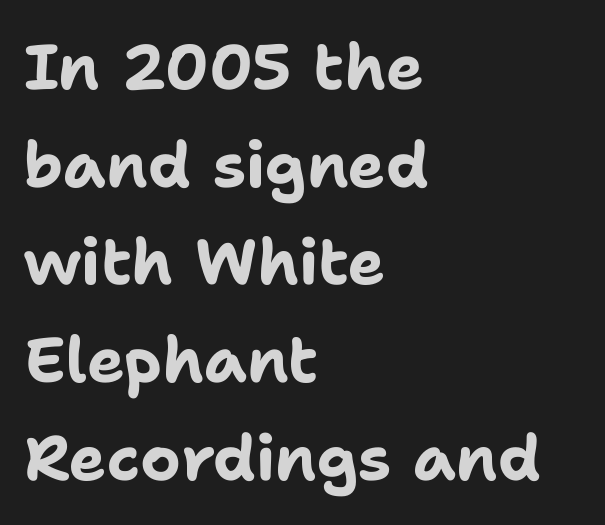
{"serif": "no", "italic": "no", "bold": "yes", "weight": "bold", "width": "normal", "stroke_contrast": "low", "x_height": "medium", "monospaced": "no", "underline": "no", "align": "left", "line_spacing": "normal", "line_spacing_ratio": 1.55, "letter_spacing": "normal", "letter_spacing_em": 0.0, "glyph_px": 63}
